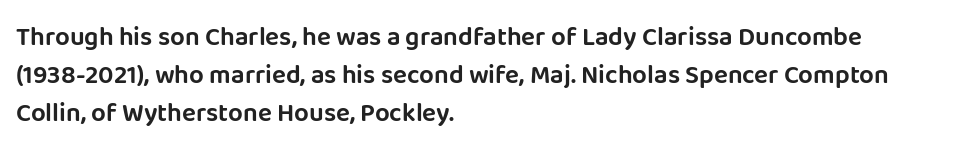
Glance below the letters and you will spot only blank space. Interline gaps are of average width in this sample. The type sits square on the baseline with zero lean. The text block is weighted toward the left margin, trailing off unevenly rightward. These lines keep a tight, regular rhythm from letter to letter.
